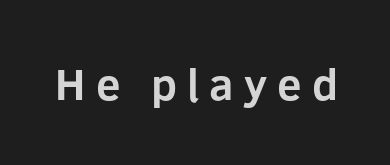
Q: Is the text bold? A: Yes.
Q: Is the text italic (slanted)? A: No, it is upright.
Q: Is the typeface a serif or a sans-serif typeface? A: Sans-serif.
Q: Is the text underlined? A: No.
Q: Is the spacing between letters normal or unusually wide? A: Unusually wide.
Q: Width (condensed, normal, or wide)? A: Normal.
Q: Stroke contrast? A: Low.
Q: x-height? A: Medium.
Q: Monospaced? A: No.
